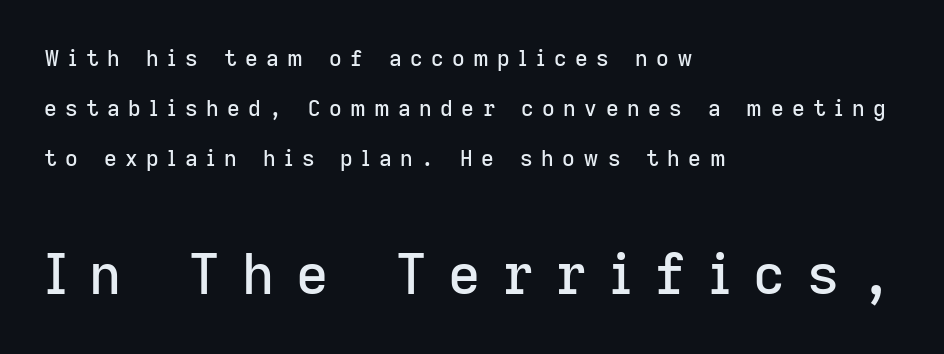
{"serif": "no", "italic": "no", "width": "normal", "stroke_contrast": "low", "x_height": "medium", "monospaced": "no", "underline": "no", "align": "left", "line_spacing": "loose", "line_spacing_ratio": 2.27, "letter_spacing": "wide", "letter_spacing_em": 0.38, "larger_block": "second", "size_ratio": 2.55, "glyph_px": 56}
